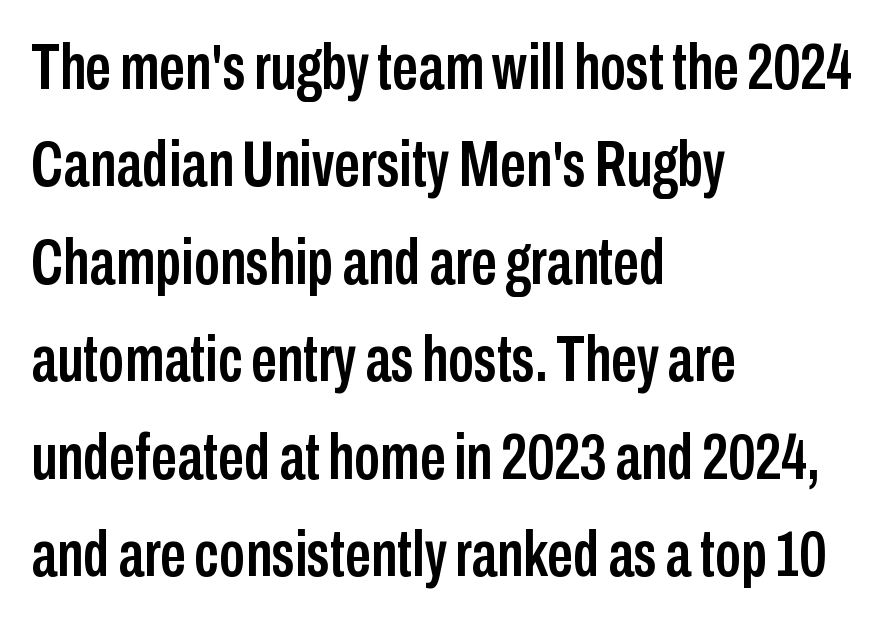
{"serif": "no", "italic": "no", "width": "condensed", "stroke_contrast": "low", "x_height": "medium", "monospaced": "no", "underline": "no", "align": "left", "line_spacing": "normal", "line_spacing_ratio": 1.5, "letter_spacing": "normal", "letter_spacing_em": 0.0, "glyph_px": 65}
